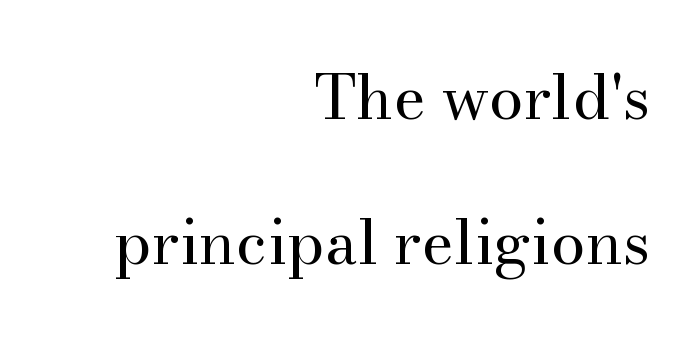
Q: Is the text bold? A: No.
Q: Is the text italic (slanted)? A: No, it is upright.
Q: Is the typeface a serif or a sans-serif typeface? A: Serif.
Q: Is the text underlined? A: No.
Q: How is the paragraph aligned? A: Right-aligned.
Q: Is the spacing between letters normal or unusually wide? A: Normal.
Q: Is the spacing between lines tight, normal or loose? A: Loose.
Q: Width (condensed, normal, or wide)? A: Normal.
Q: Stroke contrast? A: Medium.
Q: x-height? A: Small.
Q: Monospaced? A: No.
